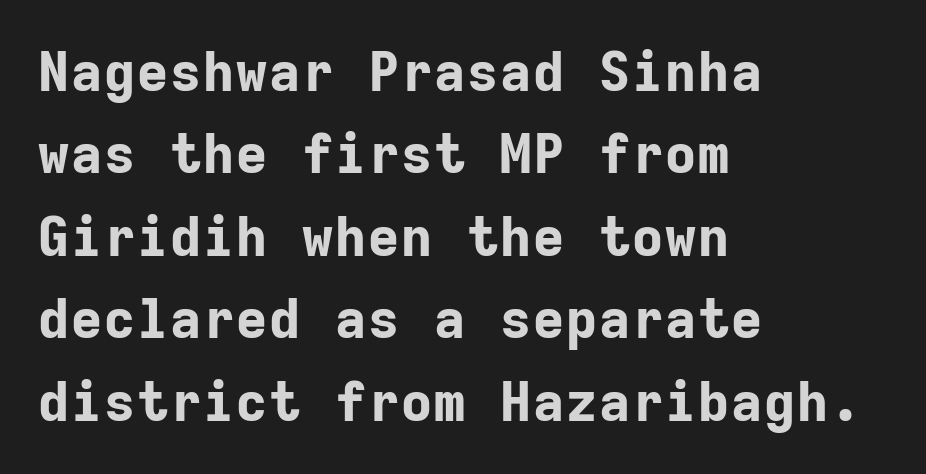
Q: Is the text bold? A: Yes.
Q: Is the text italic (slanted)? A: No, it is upright.
Q: Is the typeface a serif or a sans-serif typeface? A: Sans-serif.
Q: Is the text underlined? A: No.
Q: How is the paragraph aligned? A: Left-aligned.
Q: Is the spacing between letters normal or unusually wide? A: Normal.
Q: Is the spacing between lines tight, normal or loose? A: Normal.
Q: Width (condensed, normal, or wide)? A: Normal.
Q: Stroke contrast? A: Low.
Q: x-height? A: Medium.
Q: Monospaced? A: Yes.
